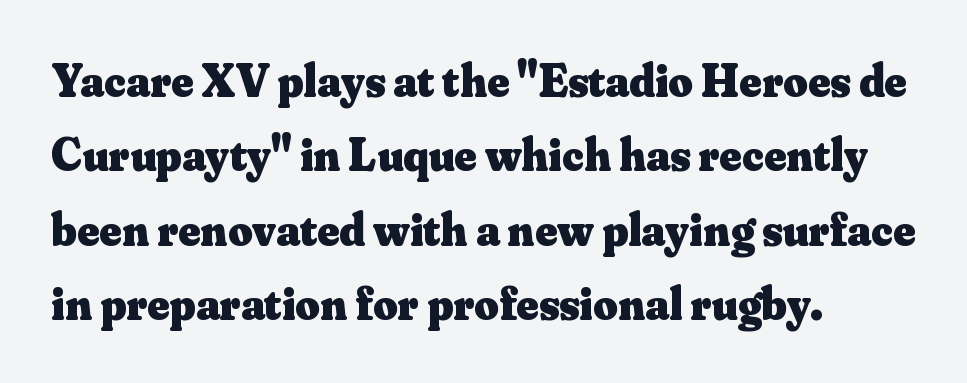
Default kerning and tracking; the words read as compact shapes. Underline: absent. This sample uses a serif face. This block has exactly the height ordinary leading produces.
